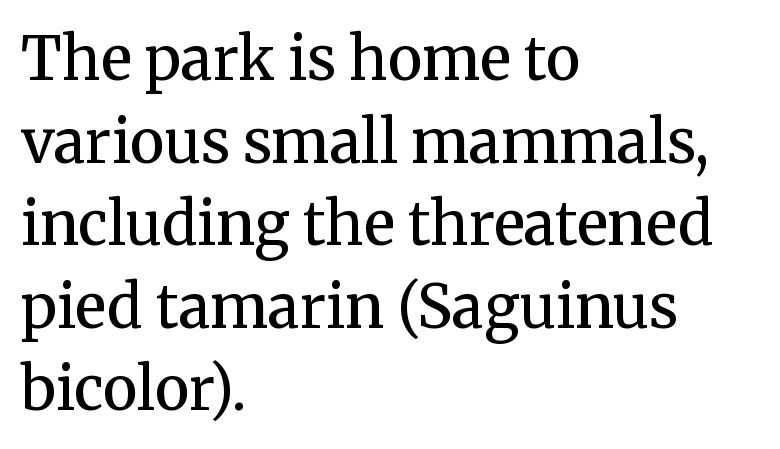
{"serif": "yes", "italic": "no", "bold": "semi", "weight": "semibold", "width": "normal", "stroke_contrast": "medium", "x_height": "medium", "monospaced": "no", "underline": "no", "align": "left", "line_spacing": "normal", "line_spacing_ratio": 1.4, "letter_spacing": "normal", "letter_spacing_em": 0.0, "glyph_px": 59}
